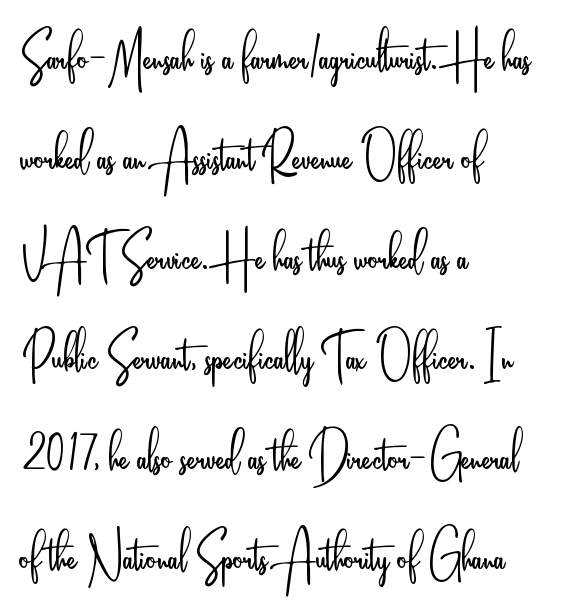
Short note: letters normally spaced. Reading down the block, your eye returns to a fixed left position each line. Is this a fixed-width face? No — the glyphs have proportional, varying widths. Whoever set this chose a conventional vertical rhythm.
